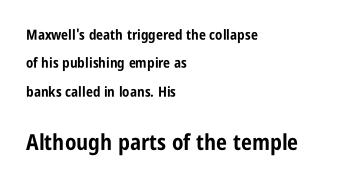
The image shows 22 px bold type, upright; set left-aligned, loose line spacing (2.02x), normal letter spacing, not underlined; the second (bottom) block is 1.57x larger.
